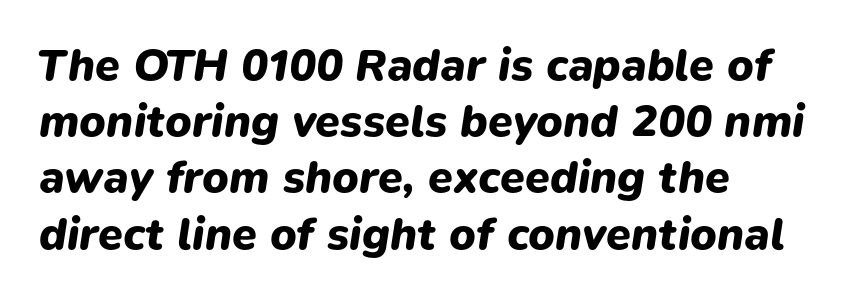
Q: Is the text bold? A: Yes.
Q: Is the text italic (slanted)? A: Yes, it leans right by about 9 degrees.
Q: Is the text underlined? A: No.
Q: How is the paragraph aligned? A: Left-aligned.
Q: Is the spacing between letters normal or unusually wide? A: Normal.
Q: Is the spacing between lines tight, normal or loose? A: Normal.
Q: Width (condensed, normal, or wide)? A: Normal.
Q: Stroke contrast? A: Low.
Q: x-height? A: Medium.
Q: Monospaced? A: No.
